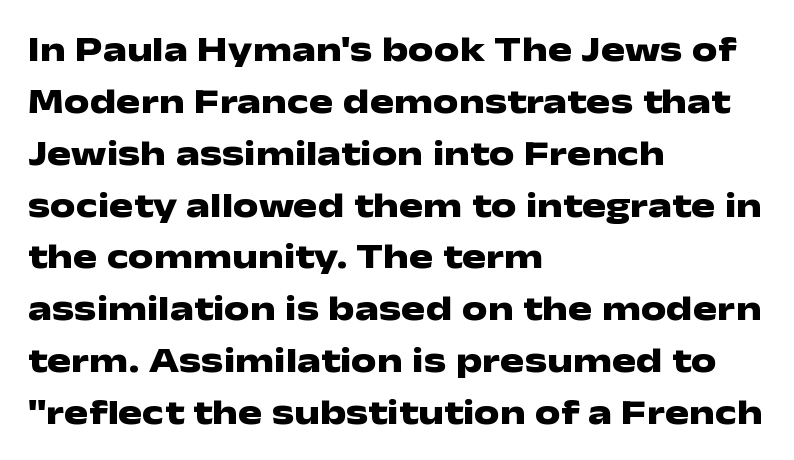
The image shows 36 px heavy, wide sans-serif type, upright; set left-aligned, normal line spacing (1.44x), normal letter spacing, not underlined; low stroke contrast and a medium x-height.
